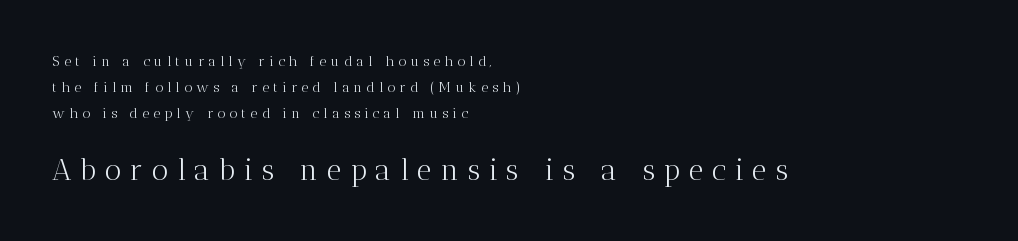
Q: Is the text bold? A: No.
Q: Is the text italic (slanted)? A: No, it is upright.
Q: Is the typeface a serif or a sans-serif typeface? A: Serif.
Q: Is the text underlined? A: No.
Q: How is the paragraph aligned? A: Left-aligned.
Q: Is the spacing between letters normal or unusually wide? A: Unusually wide.
Q: Which block of text is set in a larger size, the first (top) or the second (bottom)? A: The second (bottom) one.
Q: Width (condensed, normal, or wide)? A: Normal.
Q: Stroke contrast? A: Medium.
Q: x-height? A: Medium.
Q: Monospaced? A: No.
